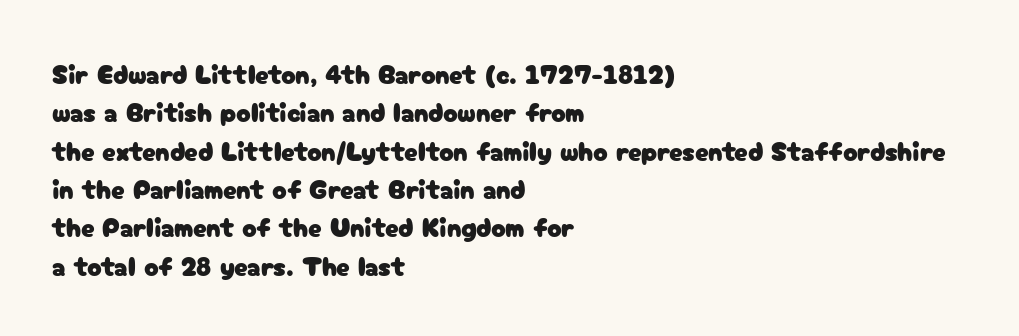
The image shows 27 px text type, upright; set left-aligned, normal line spacing (1.42x), normal letter spacing, not underlined.
